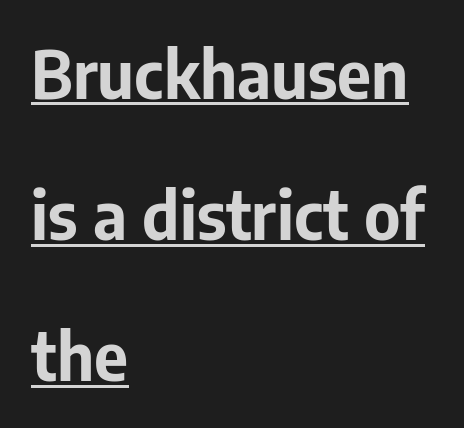
The specimen includes a rule beneath the text block's lines. The designer went with a sans here, leaving each stem footless. This is heavy type, rendered in bold. The line-height multiplier appears high, well above default. A roman cut, with each character standing at attention.
